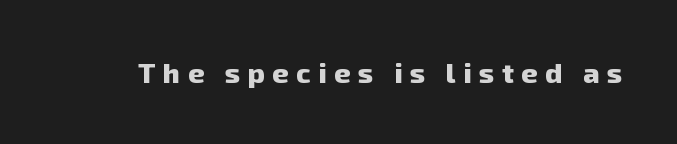
Q: Is the text bold? A: Yes.
Q: Is the typeface a serif or a sans-serif typeface? A: Sans-serif.
Q: Is the text underlined? A: No.
Q: Is the spacing between letters normal or unusually wide? A: Unusually wide.
Q: Width (condensed, normal, or wide)? A: Normal.
Q: Stroke contrast? A: Low.
Q: x-height? A: Medium.
Q: Monospaced? A: No.
